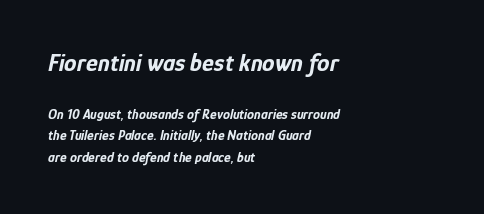
No word sits above an underline. A typesetter would call this zero additional tracking. A dark, heavy texture on the line: the type is bold. Bigger letters appear in the top chunk; the bottom chunk is reduced. There's an unmistakable incline to the writing here.
